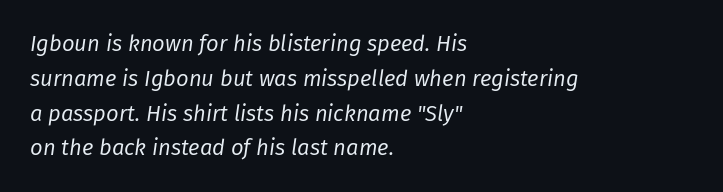
The text carries the slant typical of an italic or oblique font. The compositor pushed each line to the left boundary. The foot of each line stays bare and open. The weight would be labelled regular, book, light, or lighter still. What's the leading like? Ordinary, nothing unusual.
